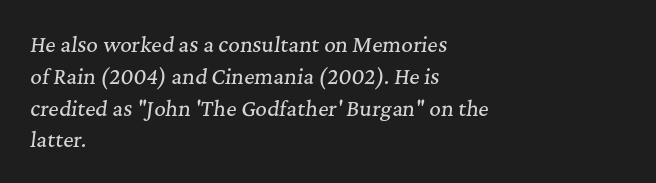
The image shows 20 px text type, italic (leaning right); set left-aligned, normal line spacing (1.59x), normal letter spacing, not underlined.
